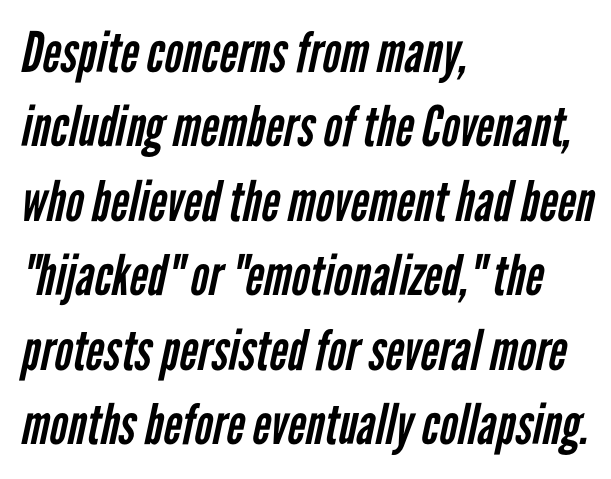
Type style note: lacks serifs. Compared with typical paragraphs, the rows here are spaced about the same. These lines keep a tight, regular rhythm from letter to letter. Does the copy run flush right? No — it runs flush left. Note the varied advance widths — an 'i' is clearly narrower than an 'm'.
